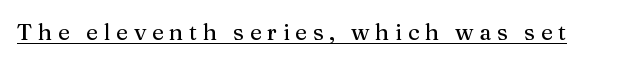
Is there any slant? The stems are plumb. The face used here appears with an underline applied. The letters are spread apart with noticeably loose tracking.
